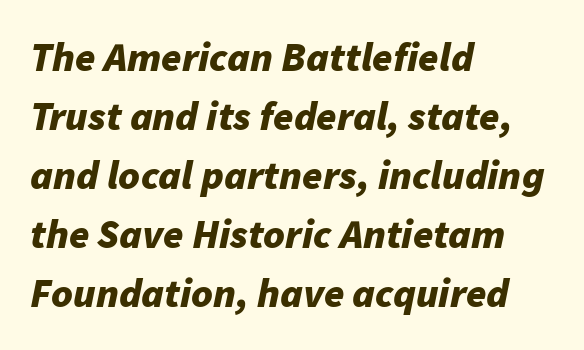
{"italic": "yes", "lean": "right", "slant_degrees": 11, "bold": "yes", "weight": "bold", "width": "normal", "stroke_contrast": "low", "x_height": "medium", "monospaced": "no", "underline": "no", "align": "left", "line_spacing": "normal", "line_spacing_ratio": 1.44, "letter_spacing": "normal", "letter_spacing_em": 0.0, "glyph_px": 41}
